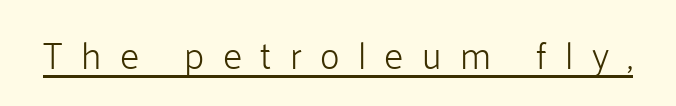
The image shows 38 px light sans-serif type, upright; set unusually wide letter spacing (+0.48 em), underlined; low stroke contrast and a medium x-height.
